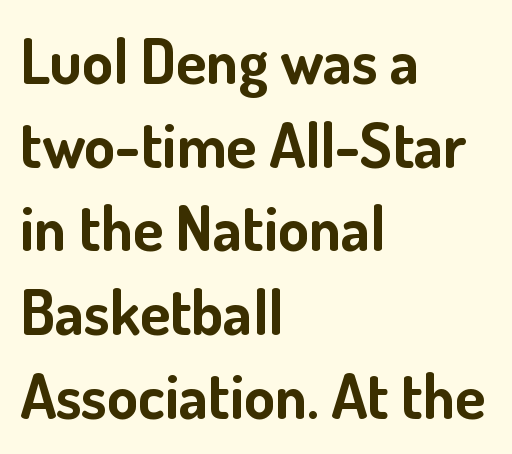
The image shows 62 px bold sans-serif type, upright; set left-aligned, normal line spacing (1.35x), normal letter spacing, not underlined; low stroke contrast and a small x-height.
